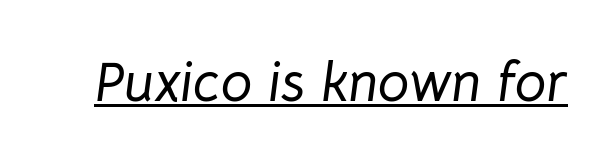
Q: Is the text italic (slanted)? A: Yes, it leans right by about 8 degrees.
Q: Is the text underlined? A: Yes.
Q: Is the spacing between letters normal or unusually wide? A: Normal.
Q: Width (condensed, normal, or wide)? A: Normal.
Q: Stroke contrast? A: Low.
Q: x-height? A: Medium.
Q: Monospaced? A: No.
